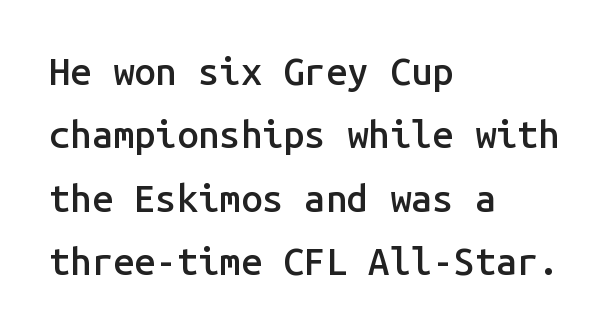
Q: Is the text bold? A: Semi-bold.
Q: Is the text italic (slanted)? A: No, it is upright.
Q: Is the typeface a serif or a sans-serif typeface? A: Sans-serif.
Q: Is the text underlined? A: No.
Q: How is the paragraph aligned? A: Left-aligned.
Q: Is the spacing between letters normal or unusually wide? A: Normal.
Q: Is the spacing between lines tight, normal or loose? A: Normal.
Q: Width (condensed, normal, or wide)? A: Normal.
Q: Stroke contrast? A: Low.
Q: x-height? A: Medium.
Q: Monospaced? A: Yes.
